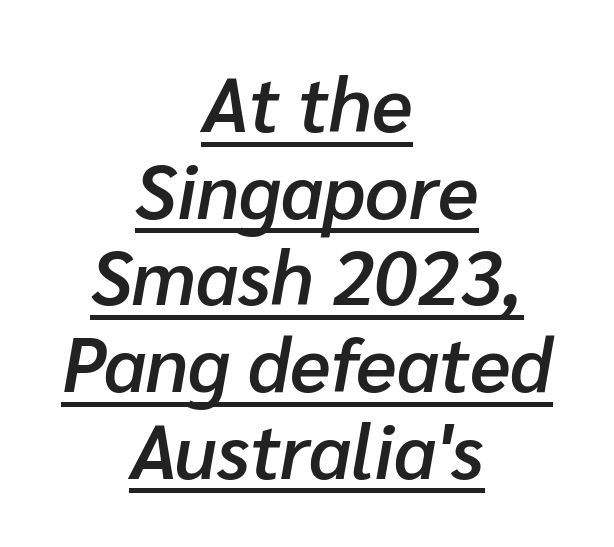
This rendering features underlined lettering. The face used here is proportionally spaced, like ordinary book or web type. I'd describe the lettering as semibold — firm but not a full bold. Is there much room between lines? No — they nearly touch. Horizontal alignment here is central, giving a formal, balanced look.
